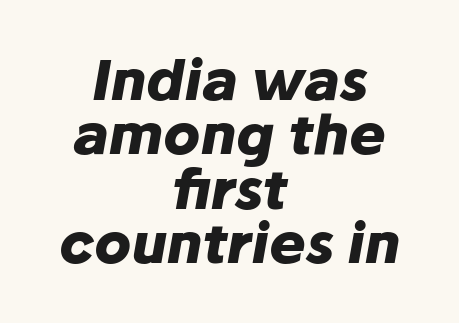
Q: Is the text bold? A: Yes.
Q: Is the text italic (slanted)? A: Yes, it leans right by about 10 degrees.
Q: Is the text underlined? A: No.
Q: How is the paragraph aligned? A: Centered.
Q: Is the spacing between letters normal or unusually wide? A: Normal.
Q: Is the spacing between lines tight, normal or loose? A: Tight.
Q: Width (condensed, normal, or wide)? A: Normal.
Q: Stroke contrast? A: Low.
Q: x-height? A: Medium.
Q: Monospaced? A: No.
